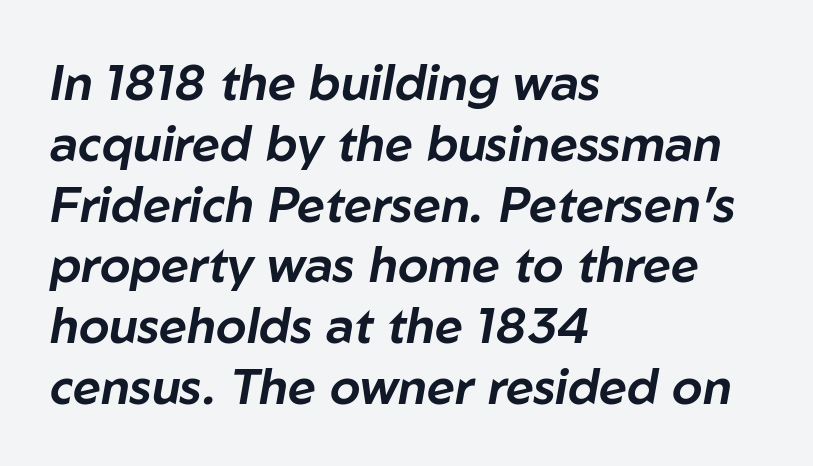
Q: Is the text italic (slanted)? A: Yes, it leans right by about 10 degrees.
Q: Is the text underlined? A: No.
Q: How is the paragraph aligned? A: Left-aligned.
Q: Is the spacing between letters normal or unusually wide? A: Normal.
Q: Width (condensed, normal, or wide)? A: Normal.
Q: Stroke contrast? A: Low.
Q: x-height? A: Medium.
Q: Monospaced? A: No.
